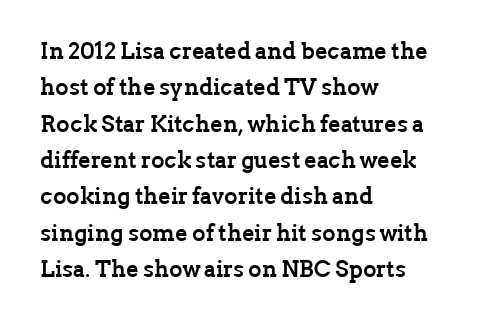
{"italic": "no", "bold": "yes", "underline": "no", "align": "left", "line_spacing": "normal", "line_spacing_ratio": 1.58, "letter_spacing": "normal", "letter_spacing_em": 0.0, "glyph_px": 23}
